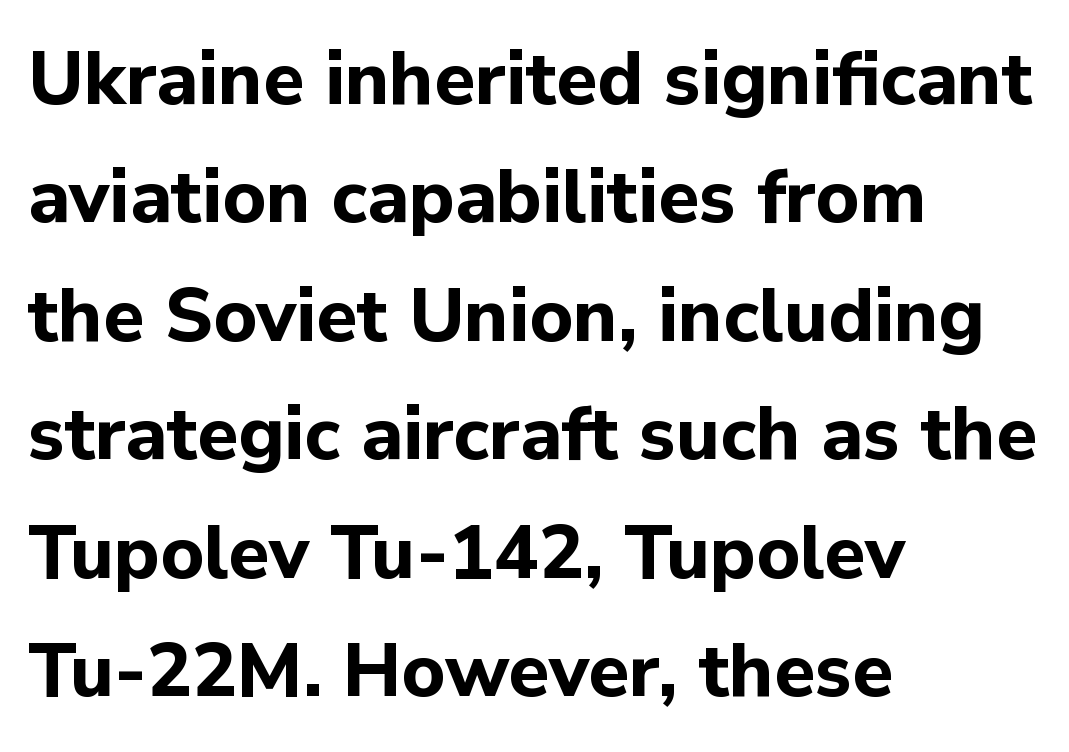
The image shows 75 px bold sans-serif type, upright; set left-aligned, normal line spacing (1.58x), normal letter spacing, not underlined; low stroke contrast and a medium x-height.
